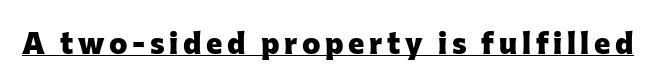
{"serif": "no", "italic": "no", "bold": "yes", "weight": "heavy", "width": "normal", "stroke_contrast": "low", "x_height": "medium", "monospaced": "no", "underline": "yes", "glyph_px": 31}
